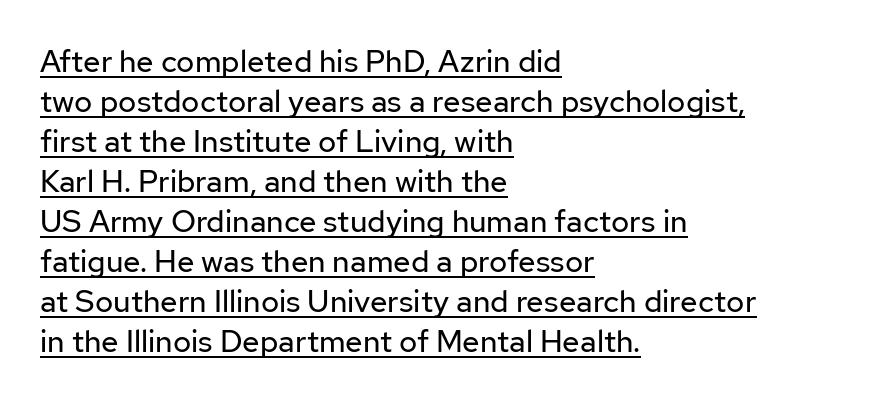
{"serif": "no", "italic": "no", "bold": "no", "weight": "regular", "width": "normal", "stroke_contrast": "low", "x_height": "medium", "monospaced": "no", "underline": "yes", "align": "left", "line_spacing": "normal", "line_spacing_ratio": 1.29, "letter_spacing": "normal", "letter_spacing_em": 0.0, "glyph_px": 31}
